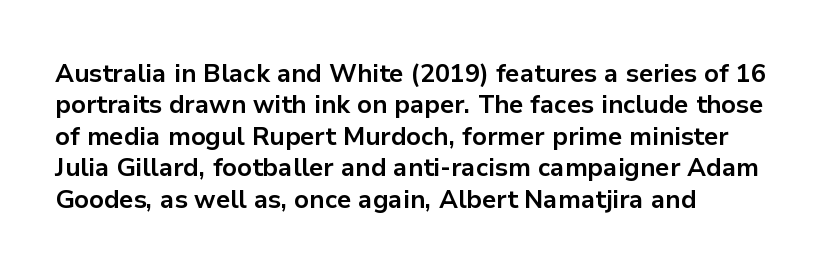
The image shows 26 px bold type, upright; set left-aligned, line spacing 1.21x, normal letter spacing, not underlined.
